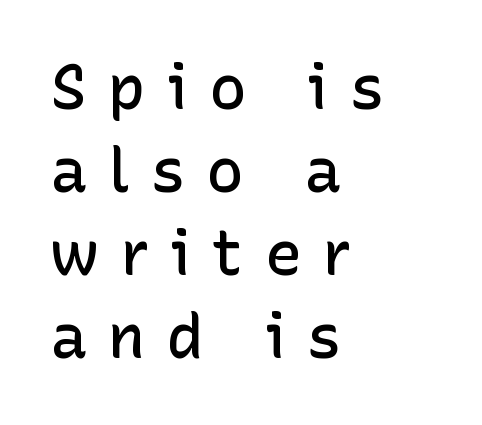
The image shows 62 px semibold sans-serif type, upright; set left-aligned, normal line spacing (1.34x), unusually wide letter spacing (+0.34 em), not underlined; low stroke contrast and a medium x-height.
